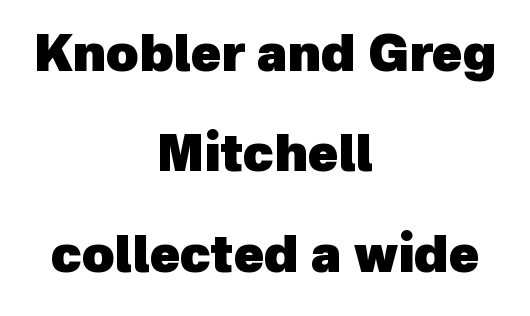
{"serif": "no", "bold": "yes", "weight": "heavy", "width": "normal", "x_height": "medium", "monospaced": "no", "underline": "no", "align": "center", "line_spacing": "loose", "line_spacing_ratio": 2.01, "letter_spacing": "normal", "letter_spacing_em": 0.0, "glyph_px": 50}
